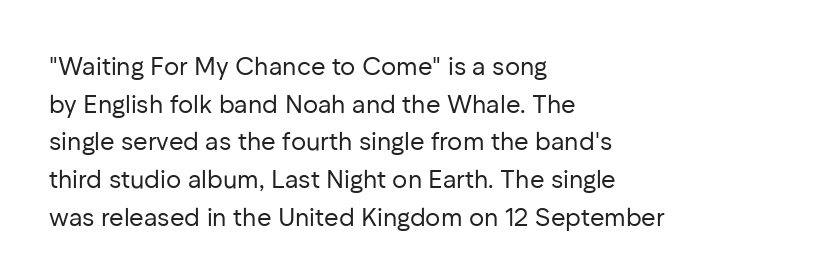
{"italic": "no", "bold": "no", "underline": "no", "align": "left", "line_spacing": "normal", "line_spacing_ratio": 1.51, "letter_spacing": "normal", "letter_spacing_em": 0.0, "glyph_px": 25}
